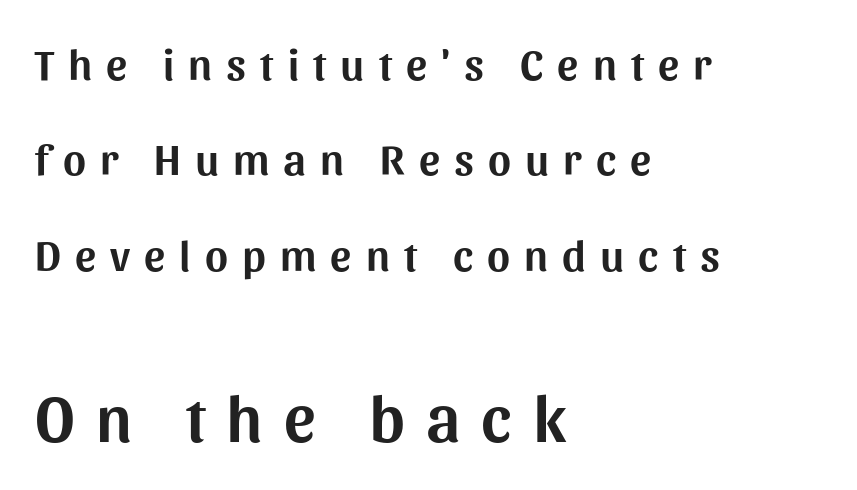
The image shows 66 px sans-serif type, upright; set left-aligned, loose line spacing (2.17x), unusually wide letter spacing (+0.32 em), not underlined; the second (bottom) block is 1.5x larger; medium stroke contrast and a medium x-height.
